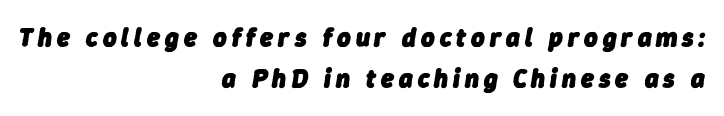
Reading down the column, the eye jumps a familiar distance to each next line. Check the space under the baseline: it is left empty. Looking at the ascenders, they clearly lean. Strokes here are thick enough to call this a true bold. The ragged edge is on the left, which tells us the setting is flush right.
